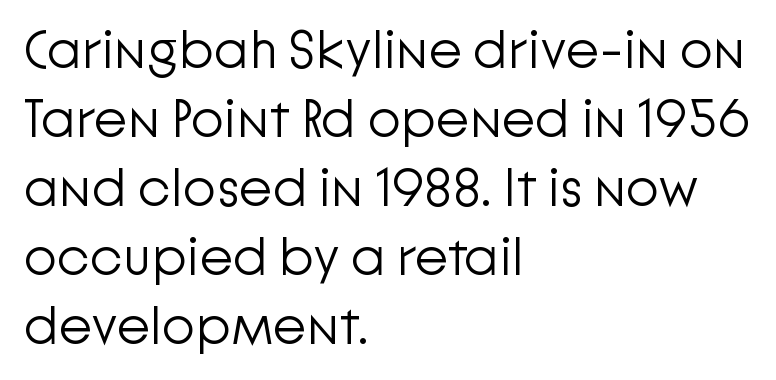
{"serif": "no", "italic": "no", "bold": "no", "weight": "light", "width": "normal", "stroke_contrast": "low", "x_height": "medium", "monospaced": "no", "underline": "no", "align": "left", "line_spacing": "normal", "line_spacing_ratio": 1.28, "letter_spacing": "normal", "letter_spacing_em": 0.0, "glyph_px": 54}
